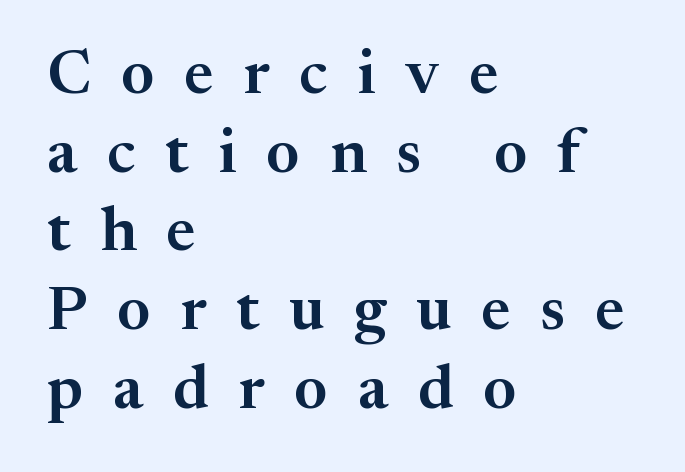
Is this a fixed-width face? No — the glyphs have proportional, varying widths. Students, observe: this is what conventionally led text looks like. This is the regular roman posture of the typeface. The rendering inserts visible extra space after every character. The glyphs in this specimen are seriffed. Is the block centered? No — it sits flush against the left margin.
